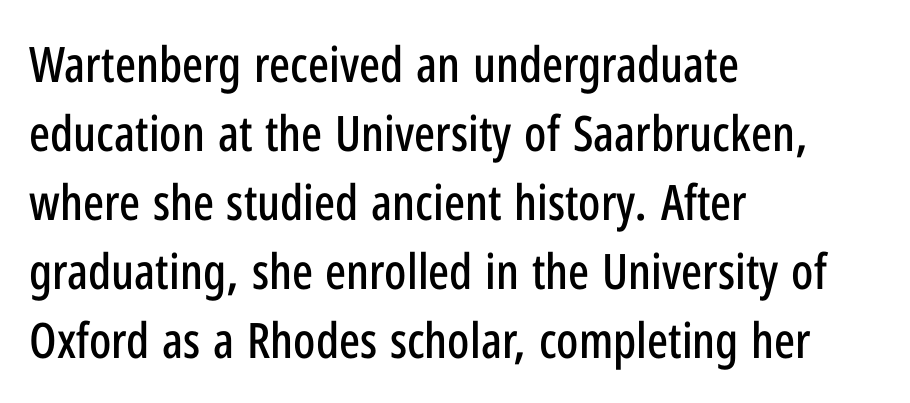
{"serif": "no", "italic": "no", "width": "condensed", "stroke_contrast": "low", "x_height": "medium", "monospaced": "no", "underline": "no", "align": "left", "line_spacing": "normal", "line_spacing_ratio": 1.41, "letter_spacing": "normal", "letter_spacing_em": 0.0, "glyph_px": 49}
